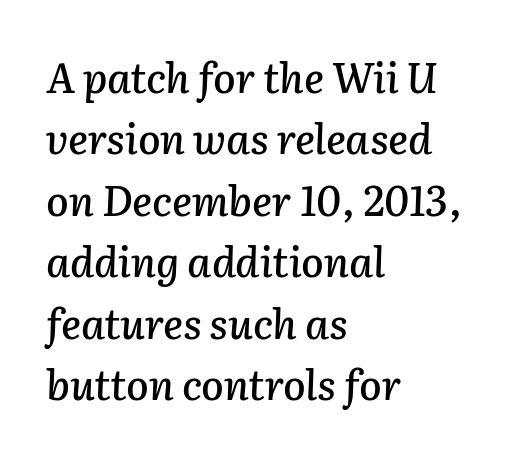
{"italic": "yes", "lean": "right", "slant_degrees": 2, "width": "normal", "stroke_contrast": "low", "x_height": "medium", "monospaced": "no", "underline": "no", "align": "left", "line_spacing": "normal", "line_spacing_ratio": 1.5, "letter_spacing": "normal", "letter_spacing_em": 0.0, "glyph_px": 41}
